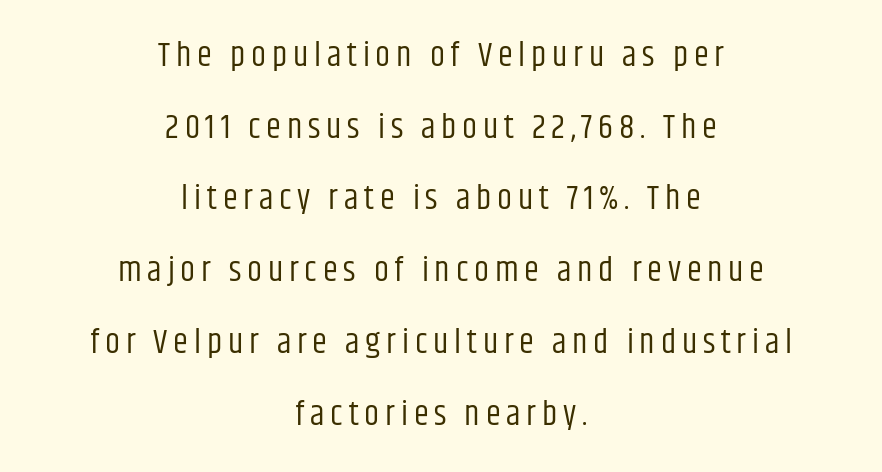
The image shows 34 px regular-weight, condensed sans-serif type, upright; set centered, loose line spacing (2.11x), not underlined; low stroke contrast and a large x-height.
